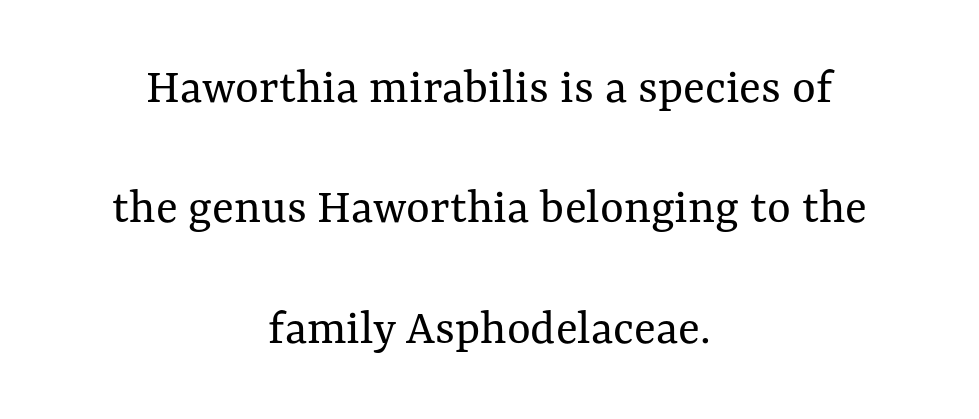
Weight: not bold — regular or lighter. Rule under the text: the space is simply empty. Inter-character spacing is left at the font's built-in metrics. The passage shown stacks its lines with a broad gap. Do the letters lean? They stand straight.
